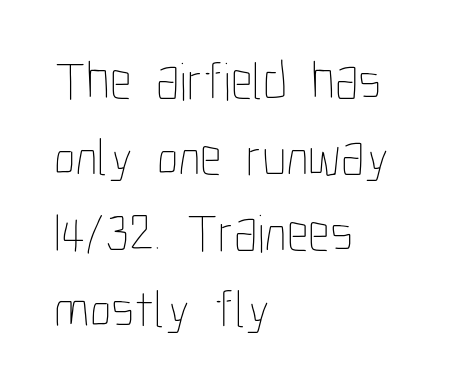
Q: Is the text bold? A: No.
Q: Is the text italic (slanted)? A: No, it is upright.
Q: Is the text underlined? A: No.
Q: How is the paragraph aligned? A: Left-aligned.
Q: Is the spacing between letters normal or unusually wide? A: Normal.
Q: Is the spacing between lines tight, normal or loose? A: Normal.
Q: Width (condensed, normal, or wide)? A: Condensed.
Q: Stroke contrast? A: Low.
Q: x-height? A: Medium.
Q: Monospaced? A: No.
